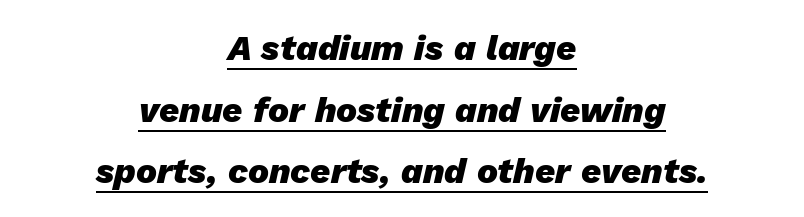
The typesetter has applied underlining to the passage shown. The rendering uses a bold face; every stroke is thick and dark. The font's italic variant was chosen for this text. This sample has the flowing, uneven cadence of proportional lettering. Does extra space separate the letters? No, they use regular spacing.
